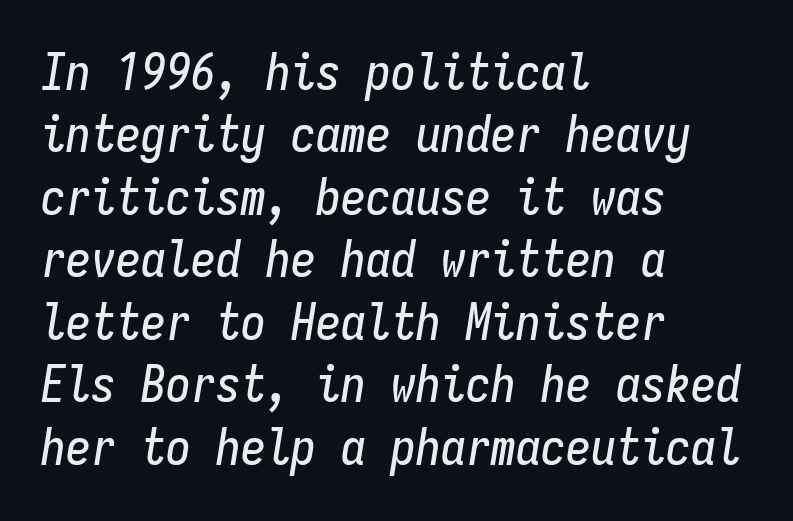
{"italic": "yes", "lean": "right", "slant_degrees": 9, "width": "condensed", "stroke_contrast": "low", "x_height": "medium", "monospaced": "yes", "underline": "no", "align": "left", "line_spacing": "normal", "line_spacing_ratio": 1.25, "letter_spacing": "normal", "letter_spacing_em": 0.0, "glyph_px": 50}
